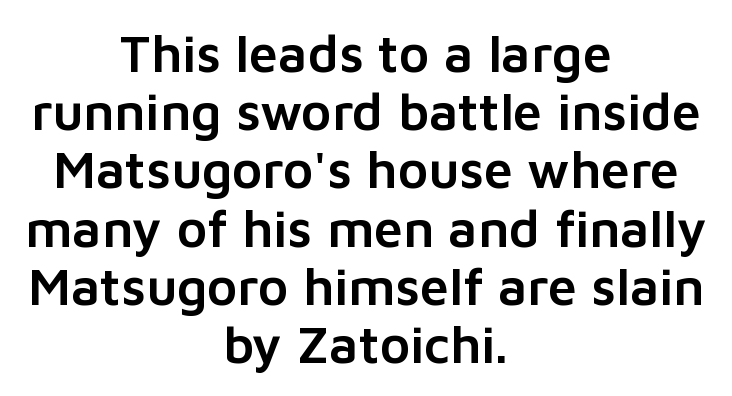
Q: Is the text italic (slanted)? A: No, it is upright.
Q: Is the typeface a serif or a sans-serif typeface? A: Sans-serif.
Q: Is the text underlined? A: No.
Q: How is the paragraph aligned? A: Centered.
Q: Is the spacing between letters normal or unusually wide? A: Normal.
Q: Is the spacing between lines tight, normal or loose? A: Tight.
Q: Width (condensed, normal, or wide)? A: Normal.
Q: Stroke contrast? A: Low.
Q: x-height? A: Medium.
Q: Monospaced? A: No.
